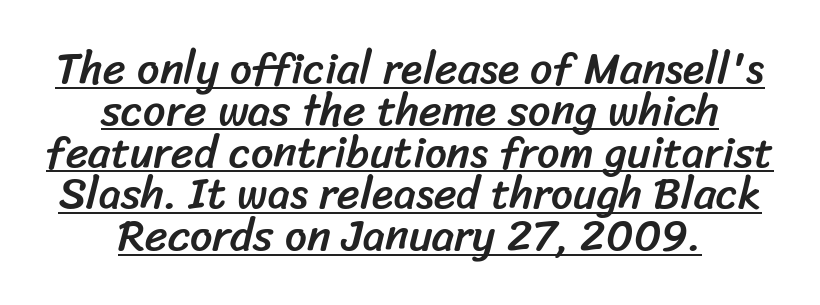
The image shows 44 px sans-serif type; set centered, tight line spacing (0.95x), normal letter spacing, underlined; low stroke contrast and a medium x-height.
